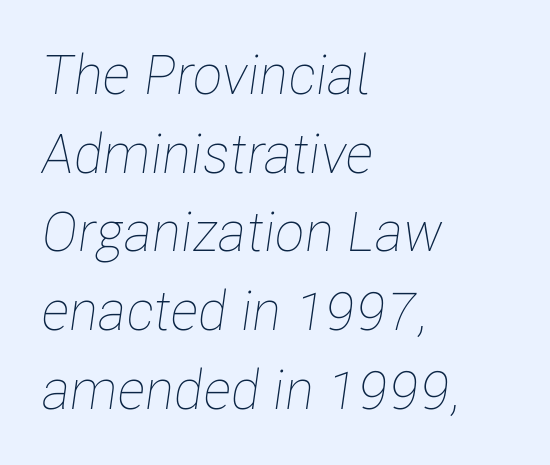
Q: Is the text bold? A: No.
Q: Is the text italic (slanted)? A: Yes, it leans right by about 8 degrees.
Q: Is the text underlined? A: No.
Q: How is the paragraph aligned? A: Left-aligned.
Q: Is the spacing between letters normal or unusually wide? A: Normal.
Q: Is the spacing between lines tight, normal or loose? A: Normal.
Q: Width (condensed, normal, or wide)? A: Condensed.
Q: Stroke contrast? A: Low.
Q: x-height? A: Medium.
Q: Monospaced? A: No.
